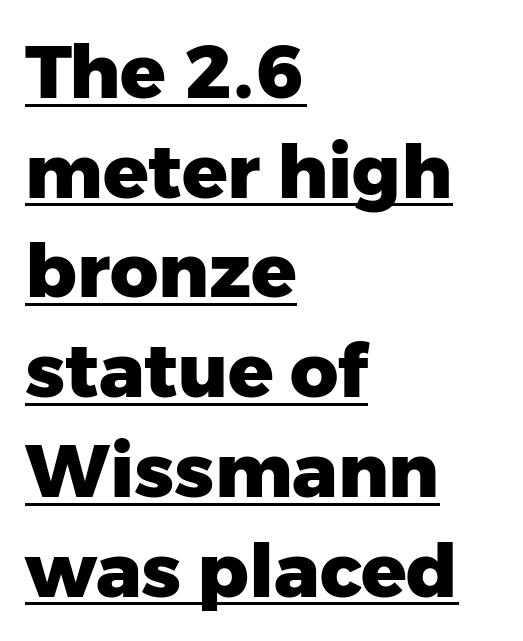
The rows are spaced the way most documents space them. Unlike a traditional serif, this face leaves its strokes unadorned. A full-strength bold gives these letters their thick strokes. Decoration check: the copy is underlined.
